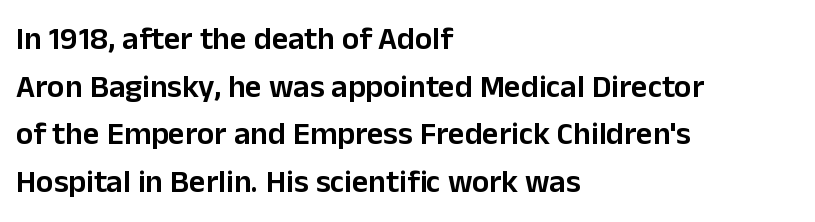
Q: Is the text bold? A: Semi-bold.
Q: Is the text italic (slanted)? A: No, it is upright.
Q: Is the typeface a serif or a sans-serif typeface? A: Sans-serif.
Q: Is the text underlined? A: No.
Q: How is the paragraph aligned? A: Left-aligned.
Q: Is the spacing between letters normal or unusually wide? A: Normal.
Q: Is the spacing between lines tight, normal or loose? A: Normal.
Q: Width (condensed, normal, or wide)? A: Normal.
Q: Stroke contrast? A: Low.
Q: x-height? A: Medium.
Q: Monospaced? A: No.
